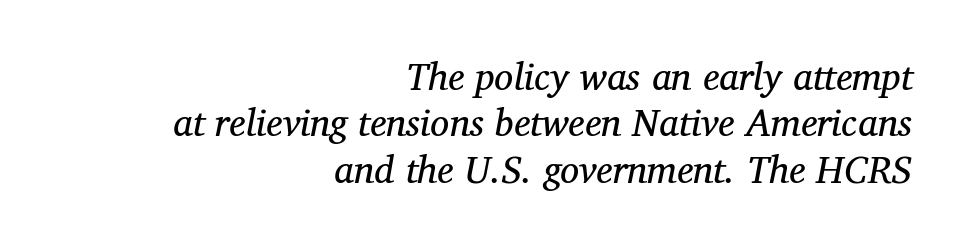
The passage shown leans; its letterforms are oblique. Does the copy run flush right? Yes — the right margin is perfectly even. There is no visible air inserted between adjacent glyphs. The gap between lines stays unmarked.
